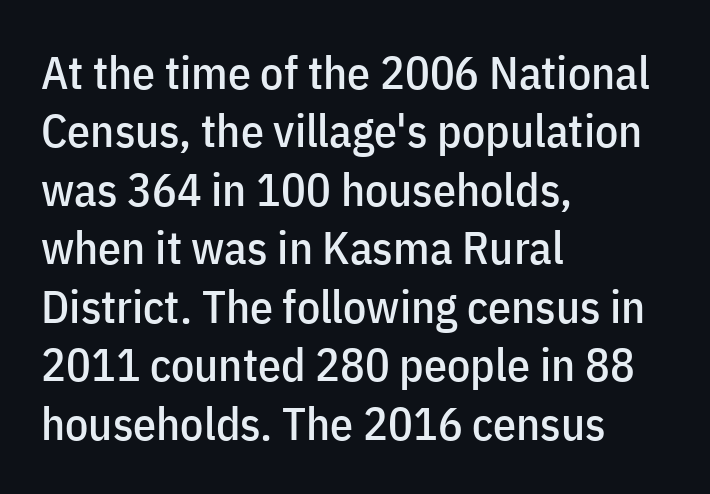
Characters follow at the spacing the type designer built in. Any mark beneath the type? The region is blank. These lines are rendered in a variable-pitch font. Alignment: flush left.
